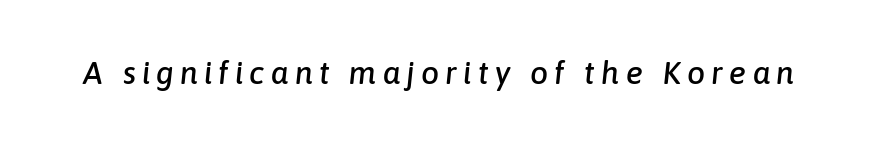
The space directly below the letters is spotless. A typesetter would mark this as italic. Note the varied advance widths — an 'i' is clearly narrower than an 'm'.
